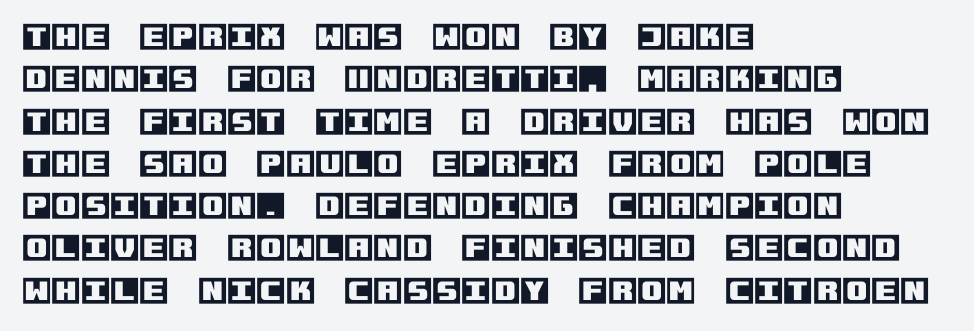
{"italic": "no", "width": "normal", "x_height": "large", "underline": "no", "align": "left", "line_spacing": "normal", "line_spacing_ratio": 1.41, "letter_spacing": "normal", "letter_spacing_em": 0.0, "glyph_px": 30}
